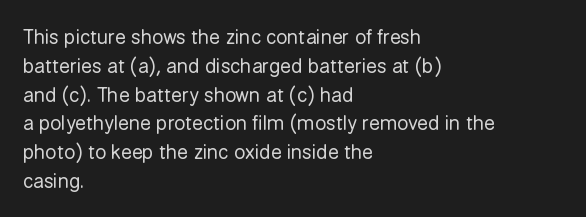
{"italic": "no", "bold": "no", "underline": "no", "align": "left", "line_spacing": "normal", "line_spacing_ratio": 1.44, "letter_spacing": "normal", "letter_spacing_em": 0.0, "glyph_px": 20}
